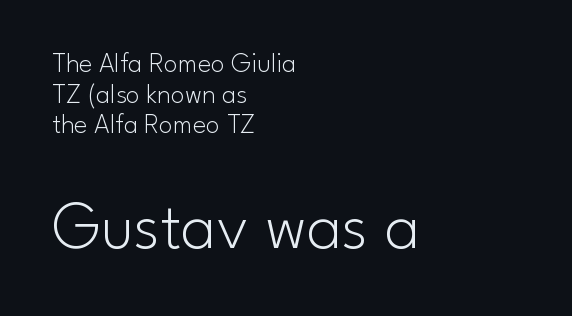
Line starts are locked; line ends wander. In terms of letterspacing, this is plain default setting. The passage shown is typeset with a sans-serif family. Rows of type sit shoulder to shoulder in the vertical direction.
